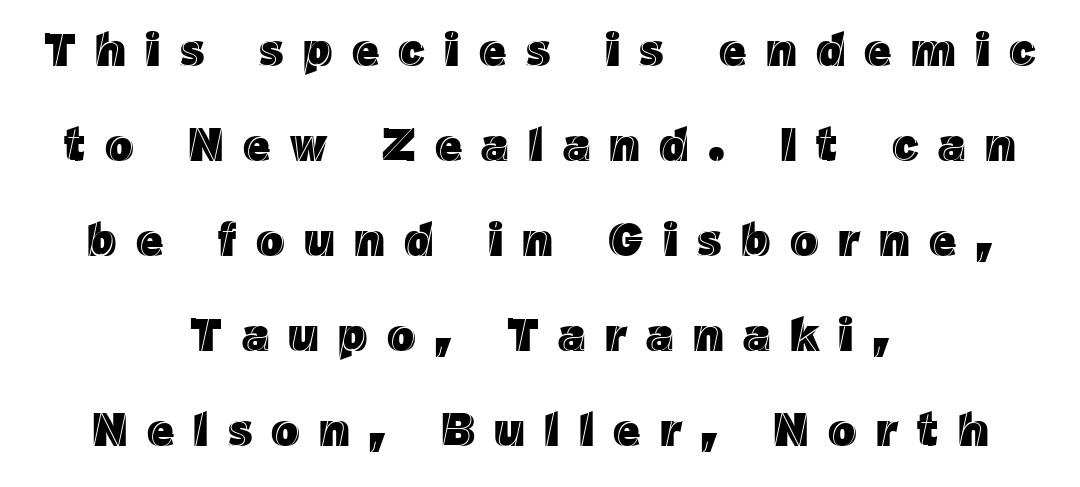
The image shows 47 px text type, upright; set centered, loose line spacing (2.02x), unusually wide letter spacing (+0.41 em), not underlined; a medium x-height.
